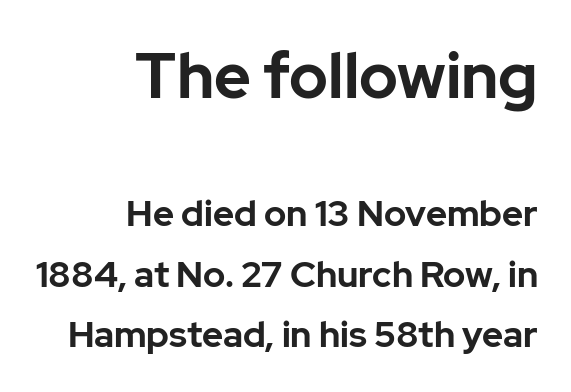
Q: Is the text bold? A: Yes.
Q: Is the text italic (slanted)? A: No, it is upright.
Q: Is the typeface a serif or a sans-serif typeface? A: Sans-serif.
Q: Is the text underlined? A: No.
Q: How is the paragraph aligned? A: Right-aligned.
Q: Is the spacing between letters normal or unusually wide? A: Normal.
Q: Is the spacing between lines tight, normal or loose? A: Normal.
Q: Which block of text is set in a larger size, the first (top) or the second (bottom)? A: The first (top) one.
Q: Width (condensed, normal, or wide)? A: Normal.
Q: Stroke contrast? A: Low.
Q: x-height? A: Medium.
Q: Monospaced? A: No.
